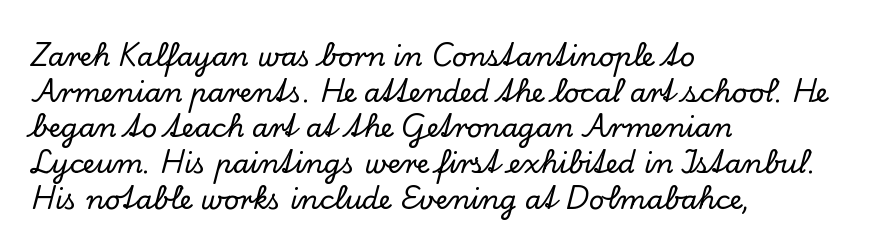
Q: Is the text italic (slanted)? A: Yes.
Q: Is the text underlined? A: No.
Q: How is the paragraph aligned? A: Left-aligned.
Q: Is the spacing between letters normal or unusually wide? A: Normal.
Q: Is the spacing between lines tight, normal or loose? A: Normal.
